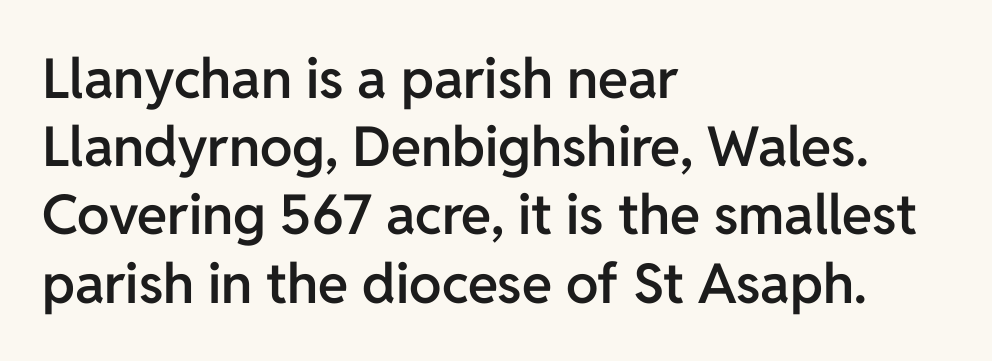
{"serif": "no", "italic": "no", "bold": "semi", "weight": "semibold", "width": "normal", "stroke_contrast": "low", "x_height": "medium", "monospaced": "no", "underline": "no", "align": "left", "line_spacing_ratio": 1.24, "letter_spacing": "normal", "letter_spacing_em": 0.0, "glyph_px": 55}
